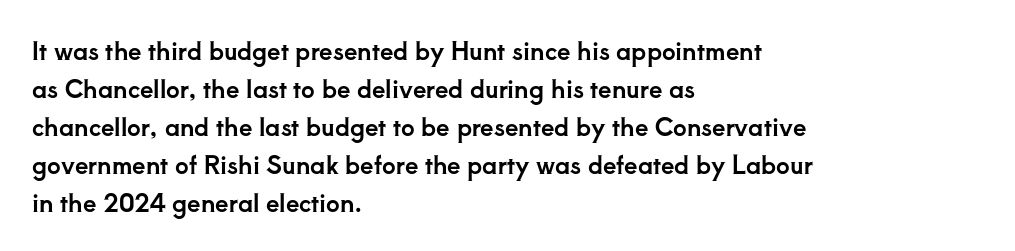
Q: Is the text italic (slanted)? A: No, it is upright.
Q: Is the text underlined? A: No.
Q: How is the paragraph aligned? A: Left-aligned.
Q: Is the spacing between letters normal or unusually wide? A: Normal.
Q: Is the spacing between lines tight, normal or loose? A: Normal.
